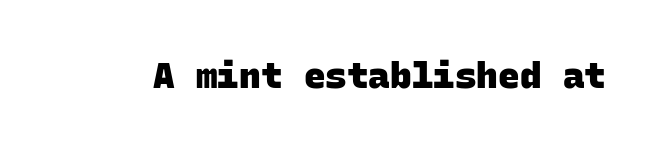
{"serif": "no", "bold": "yes", "weight": "heavy", "width": "normal", "stroke_contrast": "low", "x_height": "large", "monospaced": "yes", "underline": "no", "letter_spacing": "normal", "letter_spacing_em": 0.0, "glyph_px": 36}
